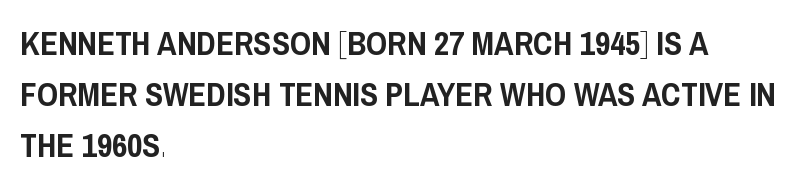
The image shows 33 px condensed sans-serif type, upright; set left-aligned, normal line spacing (1.55x), normal letter spacing, not underlined; low stroke contrast and a large x-height.
